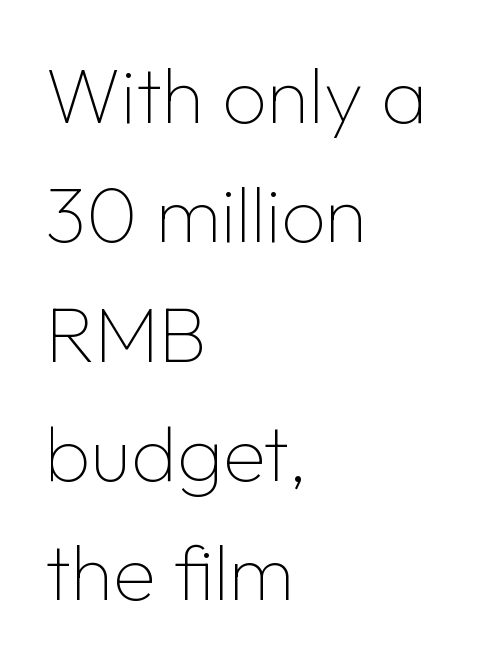
Just letters on the line, the space beneath them empty. Weight: regular or lighter. The lettering stays uniformly vertical, giving the passage a roman look. Short and long lines alike share a common starting point at left. What stands out about the letter spacing? Nothing — it is the standard amount. Students, observe: this is what conventionally led text looks like.
